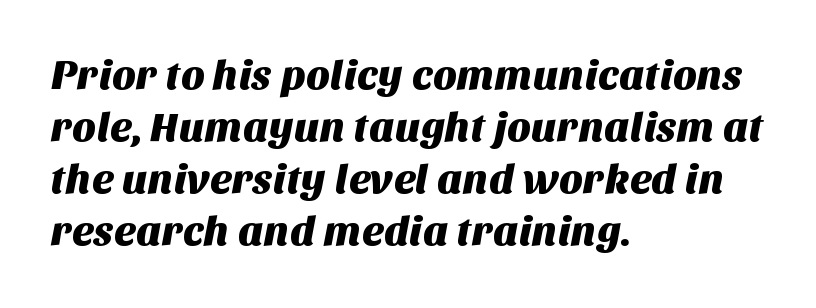
The gaps between neighbouring characters are ordinary and unremarkable. Unmarked baselines from the first word to the last. Baseline-to-baseline distance is the conventional proportion of letter height. All the whitespace from short lines collects on the right. Regarding serifs, this sample does without them. A typesetter would call this proportional, since set widths differ per character.
